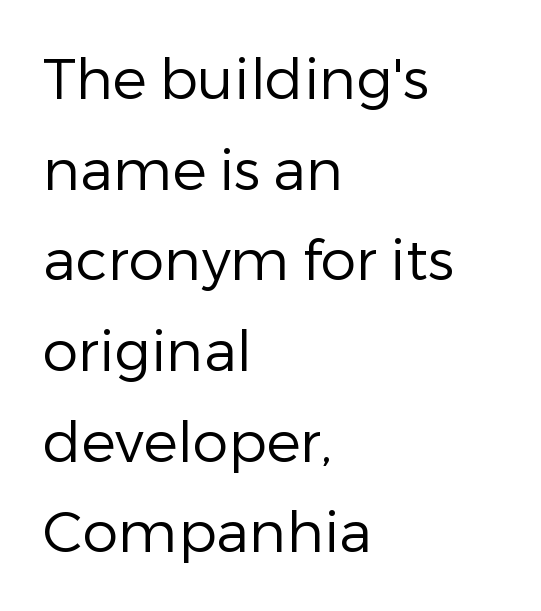
The rendering uses natural spacing where letterforms have individual widths. A typesetter would call this zero additional tracking. Weight: regular or lighter. A typesetter would mark this as roman, not italic. The passage shown is not underscored anywhere. Students, observe: this is what conventionally led text looks like.
